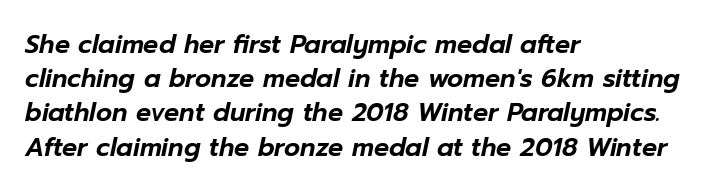
The image shows 25 px text type, italic (leaning right); set left-aligned, normal line spacing (1.37x), normal letter spacing, not underlined.
